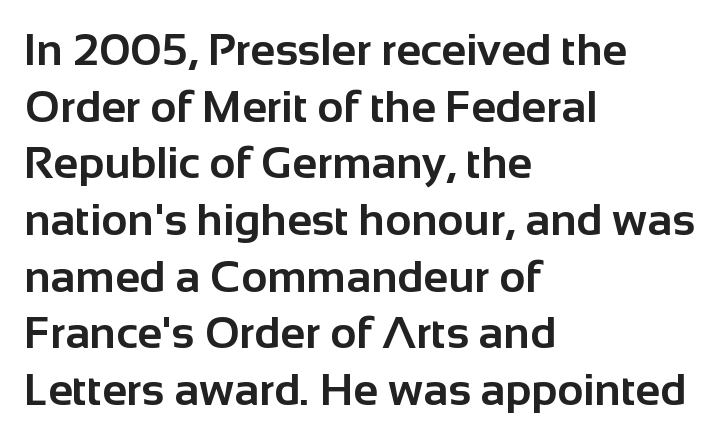
{"serif": "no", "italic": "no", "bold": "yes", "weight": "bold", "width": "normal", "stroke_contrast": "low", "x_height": "medium", "monospaced": "no", "underline": "no", "align": "left", "line_spacing": "normal", "line_spacing_ratio": 1.26, "letter_spacing": "normal", "letter_spacing_em": 0.0, "glyph_px": 45}
